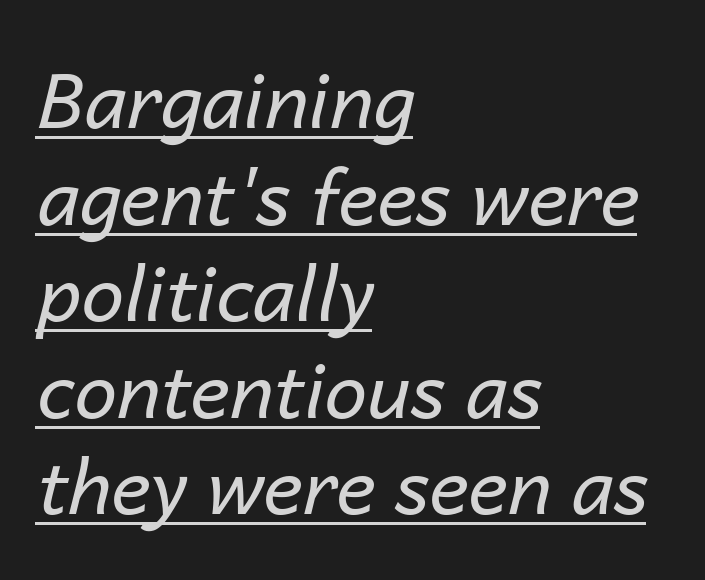
{"italic": "yes", "lean": "right", "slant_degrees": 14, "bold": "no", "weight": "regular", "width": "normal", "stroke_contrast": "low", "x_height": "medium", "monospaced": "no", "underline": "yes", "align": "left", "line_spacing": "normal", "line_spacing_ratio": 1.27, "letter_spacing": "normal", "letter_spacing_em": 0.0, "glyph_px": 76}
